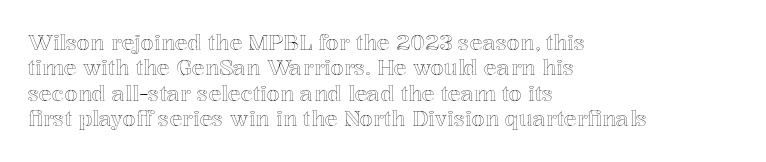
Short and long lines alike share a common starting point at left. Letters rest on an invisible, unmarked baseline. No extra tracking has been applied to these lines. Is there any slant? The stems are plumb.
